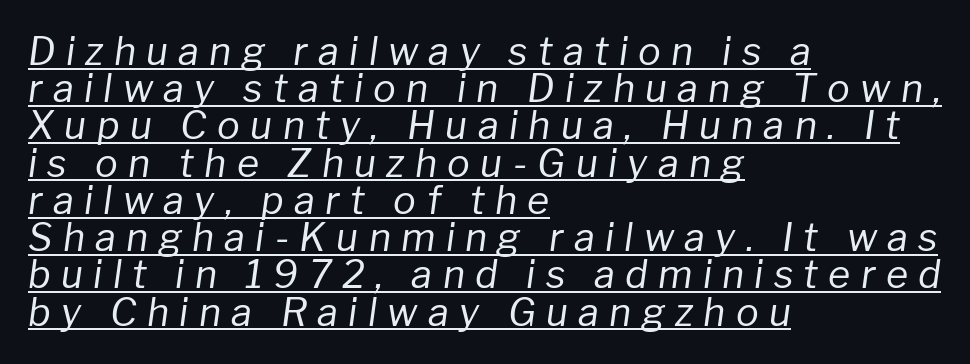
{"italic": "yes", "lean": "right", "slant_degrees": 8, "bold": "no", "weight": "regular", "width": "normal", "stroke_contrast": "low", "x_height": "medium", "monospaced": "no", "underline": "yes", "align": "left", "line_spacing": "tight", "line_spacing_ratio": 0.98, "letter_spacing": "wide", "letter_spacing_em": 0.27, "glyph_px": 38}
